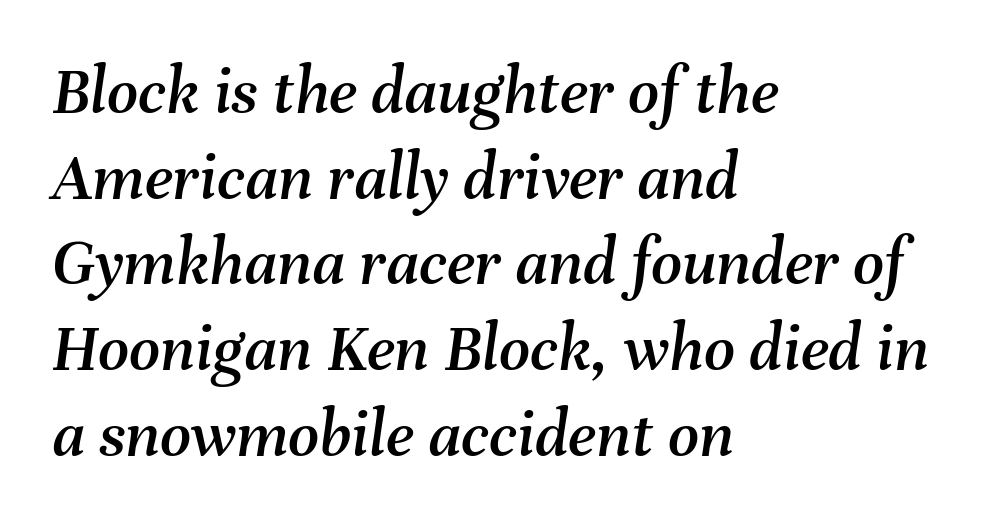
Think of a printed novel: that variable character pitch is what you see here. All the whitespace from short lines collects on the right. The space beneath each line is pristine and unruled. The rendering uses a moderate line-height, typical for paragraphs. The rendering keeps characters at their native spacing.
